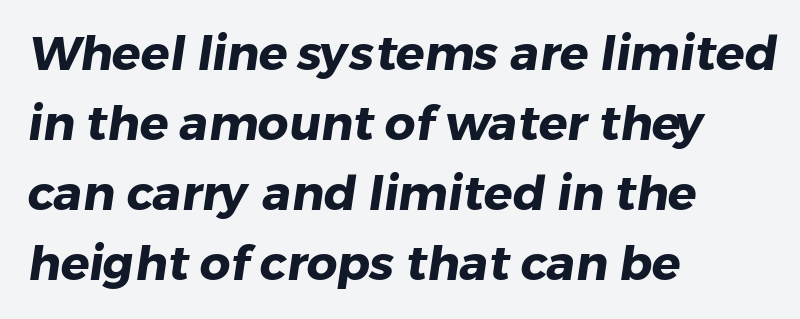
Spacing verdict: proportional, widths tailored to each character. In terms of weight, the rendering is a true, heavy bold. Letters rest on an invisible, unmarked baseline. Typeset ragged right — the left edge is the straight one. This sample uses a sans-serif face. Students, note that the glyphs here touch the page at normal intervals.
